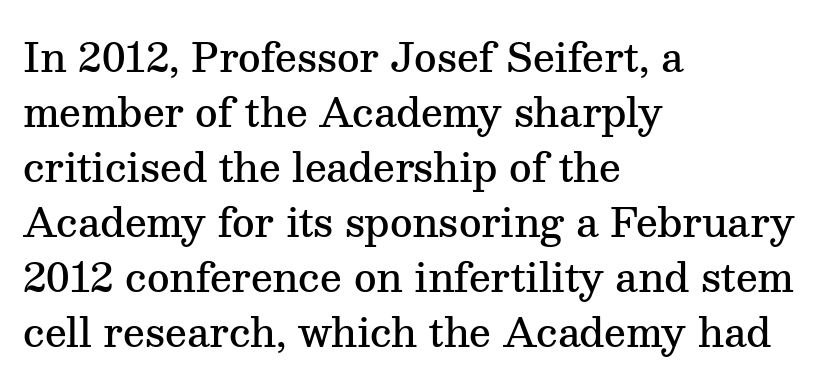
Character widths vary here, with narrow letters taking less room than wide ones. The rendering uses a semibold face; strokes are thickened but not to full bold. When letters stand straight like this, we call the style roman or upright. Each line starts at the same left margin while the right side varies. A clean baseline with only descenders dipping below it.
